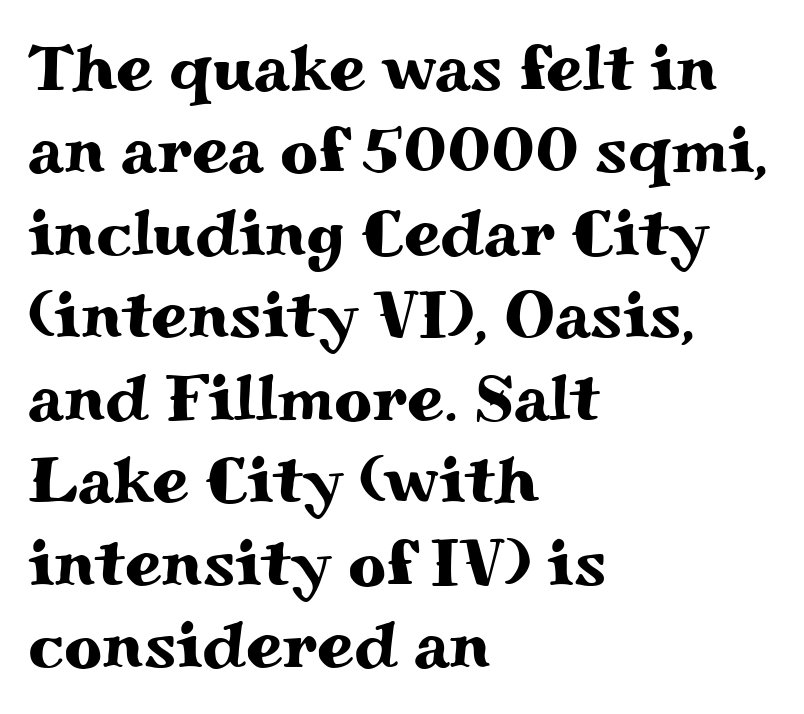
The image shows 66 px wide serif type, upright; set left-aligned, normal line spacing (1.25x), normal letter spacing, not underlined; medium stroke contrast and a small x-height.
